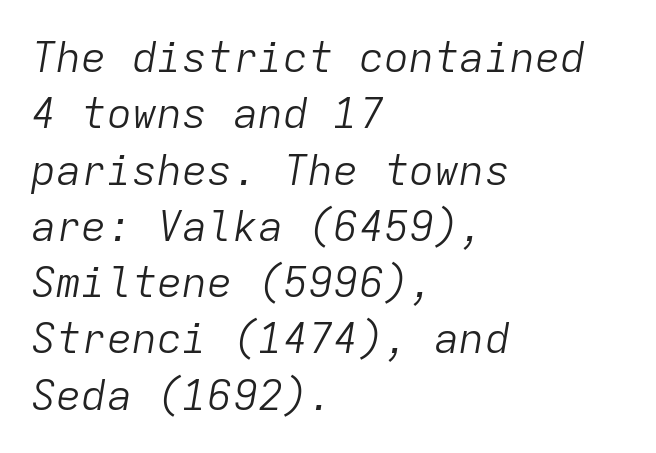
The image shows 42 px light type, italic (leaning right), monospaced; set left-aligned, normal line spacing (1.34x), normal letter spacing, not underlined; low stroke contrast and a medium x-height.
